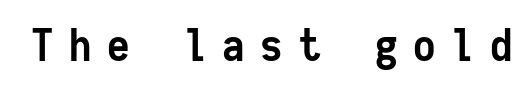
The image shows 45 px semibold, condensed sans-serif type, upright, monospaced; set unusually wide letter spacing (+0.35 em), not underlined; low stroke contrast and a medium x-height.
